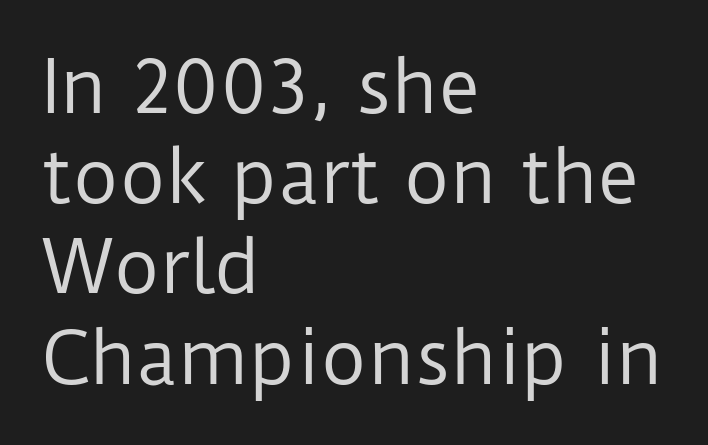
{"serif": "no", "italic": "no", "bold": "no", "weight": "regular", "width": "normal", "stroke_contrast": "low", "x_height": "medium", "monospaced": "no", "underline": "no", "align": "left", "line_spacing": "normal", "line_spacing_ratio": 1.27, "letter_spacing": "normal", "letter_spacing_em": 0.0, "glyph_px": 71}
